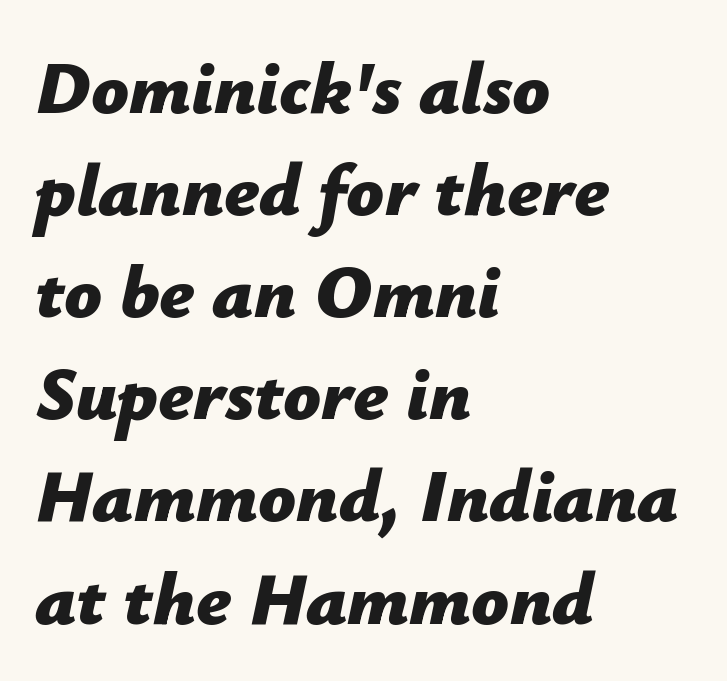
The rows are spaced the way most documents space them. Left-aligned paragraph, ragged on the right. The text carries the slant typical of an italic or oblique font. Weight: bold.
